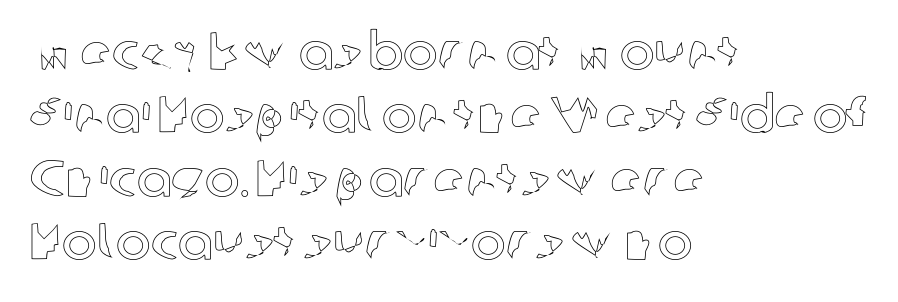
The face used here is proportionally spaced, like ordinary book or web type. Each line starts at the same left margin while the right side varies. The tracking reads as untouched default to a designer's eye. It's the straight-up-and-down kind of type. The foot of each line stays bare and open.
